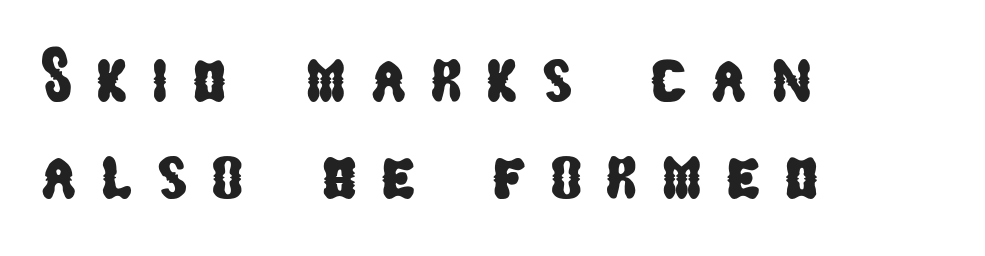
Q: Is the typeface a serif or a sans-serif typeface? A: Sans-serif.
Q: Is the text underlined? A: No.
Q: How is the paragraph aligned? A: Left-aligned.
Q: Is the spacing between letters normal or unusually wide? A: Unusually wide.
Q: Is the spacing between lines tight, normal or loose? A: Normal.
Q: Width (condensed, normal, or wide)? A: Condensed.
Q: Stroke contrast? A: Low.
Q: x-height? A: Medium.
Q: Monospaced? A: No.
